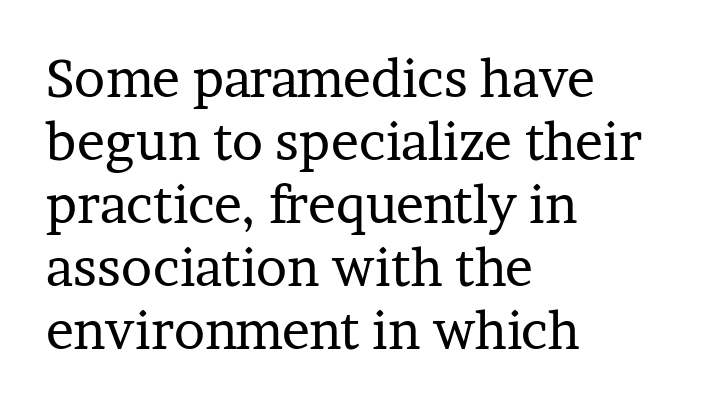
{"serif": "yes", "italic": "no", "bold": "no", "weight": "regular", "width": "normal", "stroke_contrast": "low", "x_height": "medium", "monospaced": "no", "underline": "no", "align": "left", "line_spacing_ratio": 1.21, "letter_spacing": "normal", "letter_spacing_em": 0.0, "glyph_px": 52}
